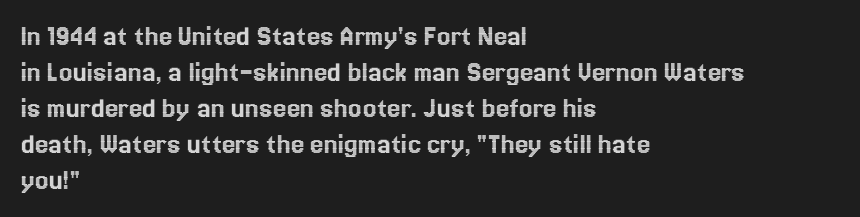
Q: Is the text italic (slanted)? A: No, it is upright.
Q: Is the text underlined? A: No.
Q: How is the paragraph aligned? A: Left-aligned.
Q: Is the spacing between letters normal or unusually wide? A: Normal.
Q: Width (condensed, normal, or wide)? A: Normal.
Q: x-height? A: Medium.
Q: Monospaced? A: No.
